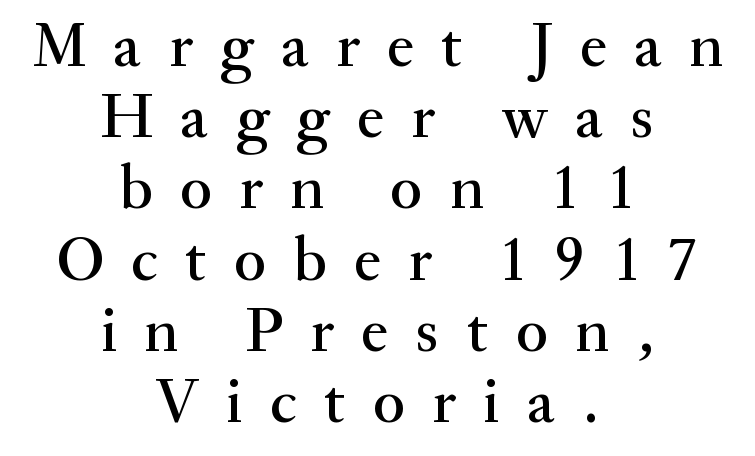
Q: Is the text italic (slanted)? A: No, it is upright.
Q: Is the typeface a serif or a sans-serif typeface? A: Serif.
Q: Is the text underlined? A: No.
Q: How is the paragraph aligned? A: Centered.
Q: Is the spacing between letters normal or unusually wide? A: Unusually wide.
Q: Is the spacing between lines tight, normal or loose? A: Tight.
Q: Width (condensed, normal, or wide)? A: Normal.
Q: Stroke contrast? A: Medium.
Q: x-height? A: Small.
Q: Monospaced? A: No.
